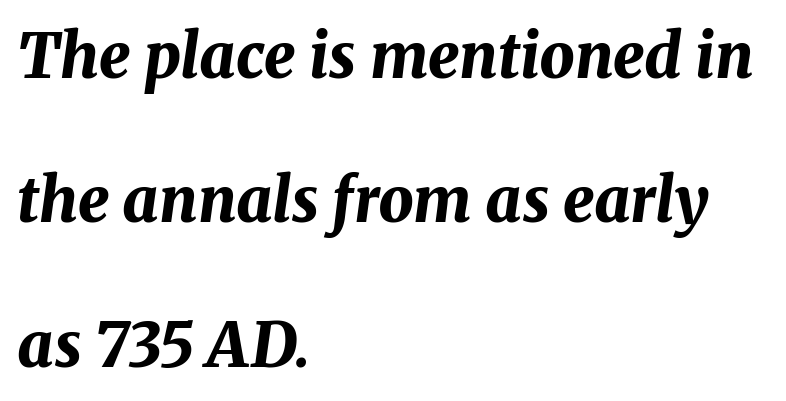
The rendering uses natural spacing where letterforms have individual widths. Standard letterfit; no display-style spreading of the glyphs. It's the slanting kind of type. Successive baselines arrive slowly, with a big drop between each. Where is the straight margin? On the left.
